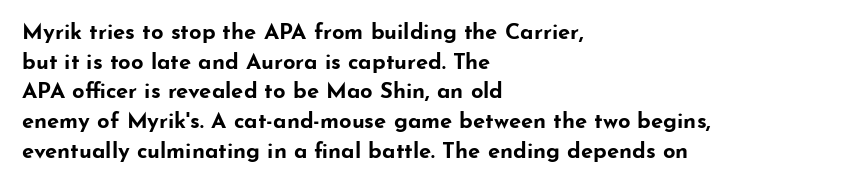
Q: Is the text bold? A: Yes.
Q: Is the text italic (slanted)? A: No, it is upright.
Q: Is the text underlined? A: No.
Q: How is the paragraph aligned? A: Left-aligned.
Q: Is the spacing between letters normal or unusually wide? A: Normal.
Q: Is the spacing between lines tight, normal or loose? A: Normal.
